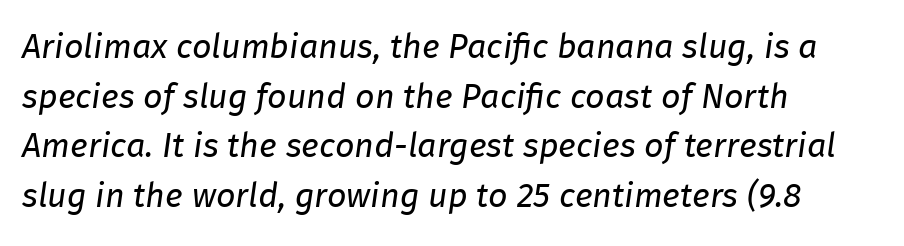
{"italic": "yes", "lean": "right", "slant_degrees": 8, "bold": "no", "weight": "regular", "width": "normal", "stroke_contrast": "low", "x_height": "medium", "monospaced": "no", "underline": "no", "align": "left", "line_spacing": "normal", "line_spacing_ratio": 1.46, "letter_spacing": "normal", "letter_spacing_em": 0.0, "glyph_px": 34}
